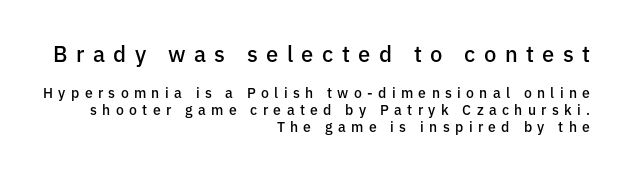
The image shows 22 px text type, upright; set right-aligned, line spacing 1.23x, unusually wide letter spacing (+0.38 em), not underlined; the first (top) block is 1.57x larger.
